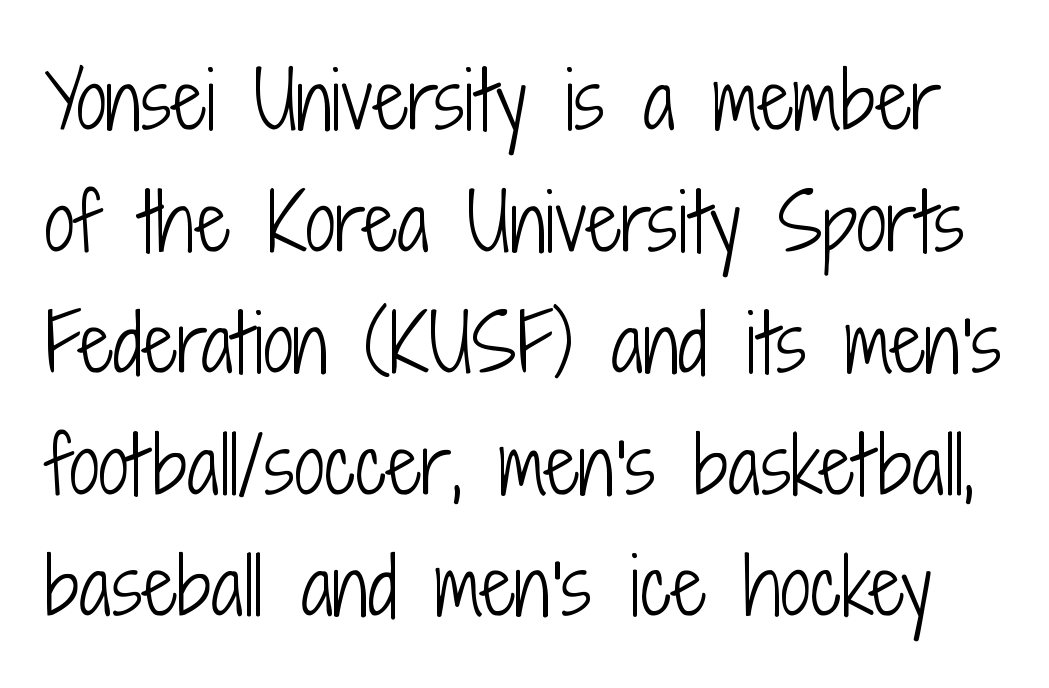
{"serif": "no", "italic": "no", "bold": "no", "weight": "light", "width": "condensed", "stroke_contrast": "low", "x_height": "medium", "monospaced": "no", "underline": "no", "line_spacing": "normal", "line_spacing_ratio": 1.6, "letter_spacing": "normal", "letter_spacing_em": 0.0, "glyph_px": 76}
